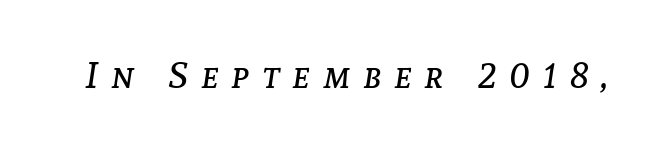
The image shows 37 px regular-weight type, italic (leaning right); set unusually wide letter spacing (+0.35 em), not underlined; low stroke contrast and a medium x-height.
